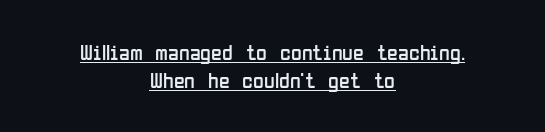
The image shows 22 px text type, upright; set centered, normal line spacing (1.28x), normal letter spacing, underlined.
